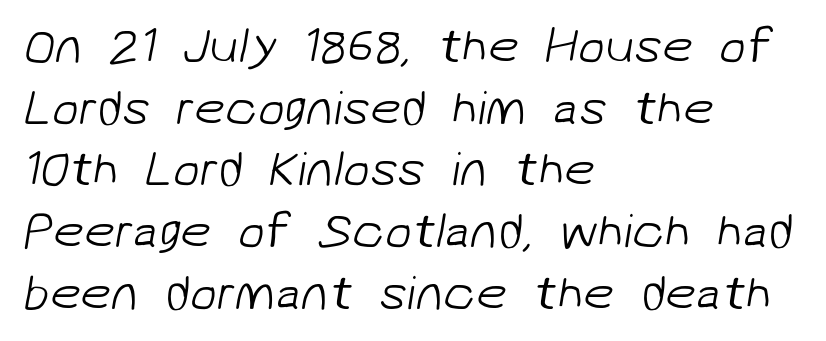
The baseline area is clear. A typesetter would call this proportional, since set widths differ per character. The rendering uses a moderate line-height, typical for paragraphs. Serif or sans? Sans — the stroke terminals are bare. Counters stay open thanks to moderate or lighter strokes. Layout note: lines flush left.
